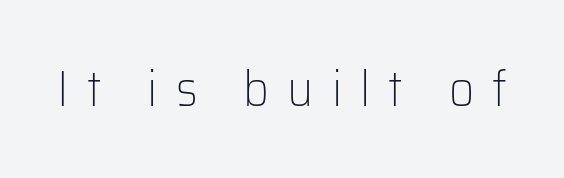
The image shows 49 px light sans-serif type, upright; set unusually wide letter spacing (+0.37 em), not underlined; low stroke contrast and a medium x-height.
